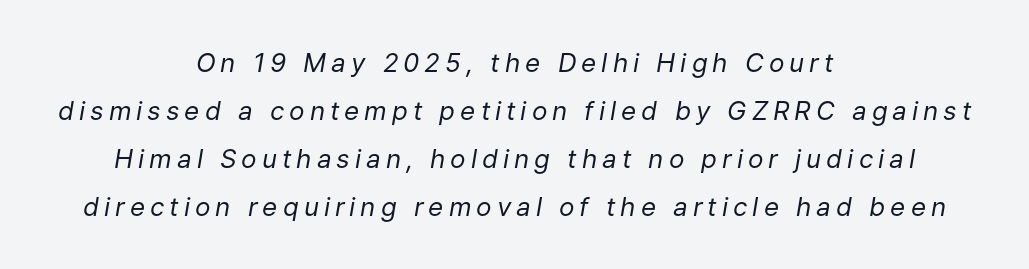
{"italic": "yes", "lean": "right", "slant_degrees": 9, "bold": "no", "underline": "no", "align": "center", "line_spacing_ratio": 1.84, "glyph_px": 26}
